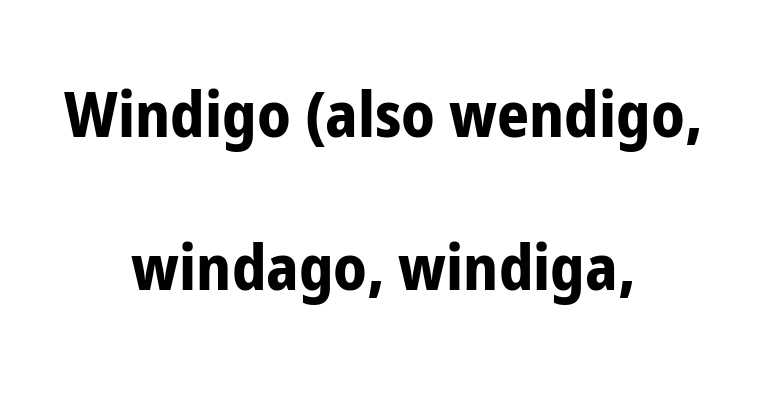
Q: Is the text bold? A: Yes.
Q: Is the text italic (slanted)? A: No, it is upright.
Q: Is the typeface a serif or a sans-serif typeface? A: Sans-serif.
Q: Is the text underlined? A: No.
Q: How is the paragraph aligned? A: Centered.
Q: Is the spacing between letters normal or unusually wide? A: Normal.
Q: Is the spacing between lines tight, normal or loose? A: Loose.
Q: Width (condensed, normal, or wide)? A: Condensed.
Q: Stroke contrast? A: Low.
Q: x-height? A: Medium.
Q: Monospaced? A: No.
